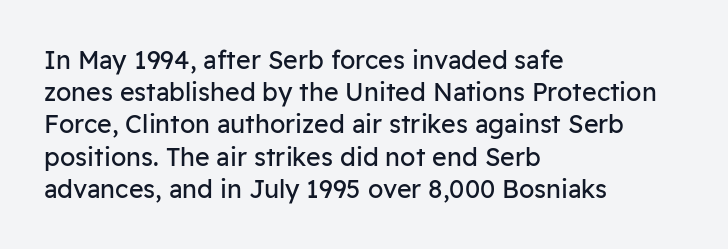
Q: Is the text bold? A: No.
Q: Is the text italic (slanted)? A: No, it is upright.
Q: Is the text underlined? A: No.
Q: How is the paragraph aligned? A: Left-aligned.
Q: Is the spacing between letters normal or unusually wide? A: Normal.
Q: Is the spacing between lines tight, normal or loose? A: Normal.
